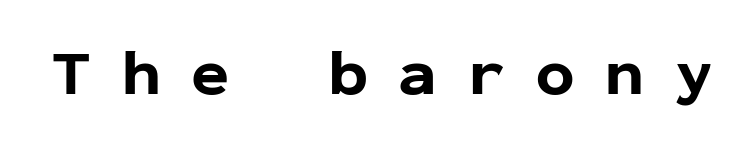
In terms of posture, this sample is upright. Caption: bold face, heavy strokes. Students, note that the glyphs here are deliberately spaced far apart. Serif or sans? Sans — the stroke terminals are bare. This sample has the even, mechanical cadence of fixed-width lettering.
